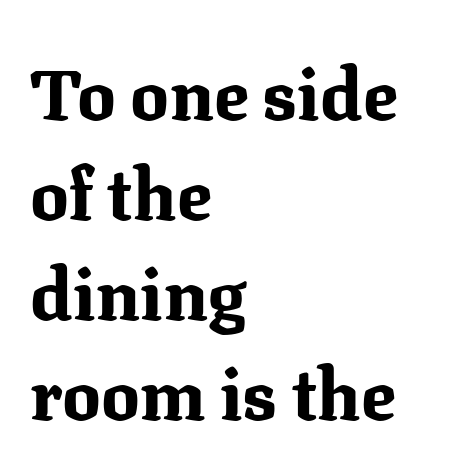
{"serif": "yes", "italic": "no", "bold": "yes", "weight": "bold", "width": "normal", "stroke_contrast": "medium", "x_height": "medium", "monospaced": "no", "underline": "no", "align": "left", "line_spacing": "normal", "line_spacing_ratio": 1.39, "letter_spacing": "normal", "letter_spacing_em": 0.0, "glyph_px": 72}
